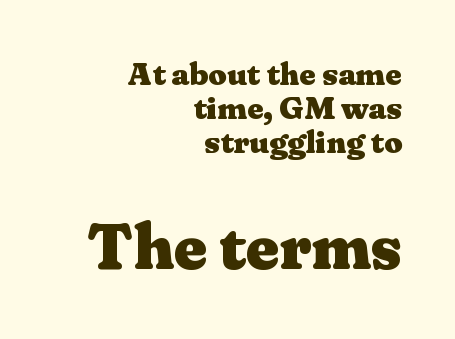
Q: Is the text bold? A: Yes.
Q: Is the text italic (slanted)? A: No, it is upright.
Q: Is the typeface a serif or a sans-serif typeface? A: Serif.
Q: Is the text underlined? A: No.
Q: How is the paragraph aligned? A: Right-aligned.
Q: Is the spacing between letters normal or unusually wide? A: Normal.
Q: Is the spacing between lines tight, normal or loose? A: Tight.
Q: Which block of text is set in a larger size, the first (top) or the second (bottom)? A: The second (bottom) one.
Q: Width (condensed, normal, or wide)? A: Wide.
Q: Stroke contrast? A: Medium.
Q: x-height? A: Medium.
Q: Monospaced? A: No.
